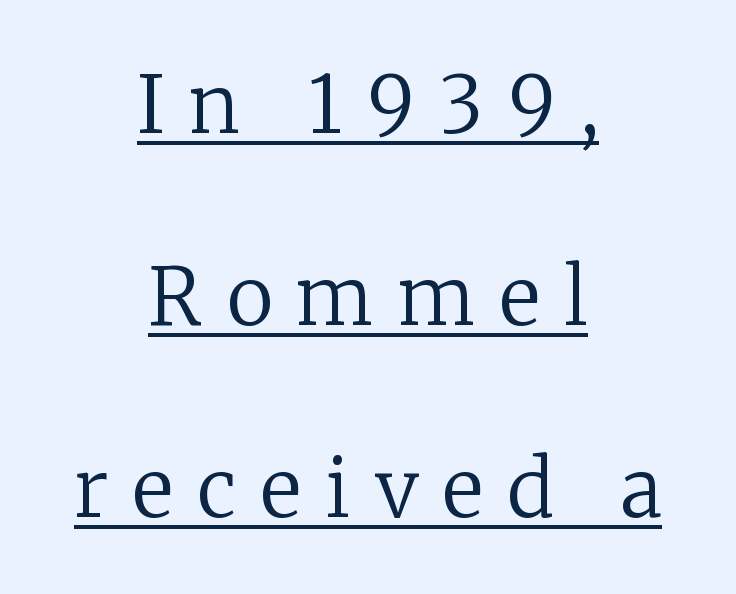
This rendering employs a face with finishing strokes, i.e., a serif. What decoration does the sample have? An underline. Whoever set this chose breathing room over compactness in the vertical rhythm. Notice how the passage keeps no hard edge, just a central spine. Counters stay open thanks to moderate or lighter strokes. Looks like regular typesetting: each glyph gets only the width it needs.
